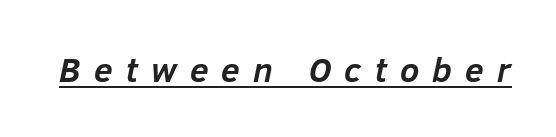
{"italic": "yes", "lean": "right", "slant_degrees": 12, "bold": "yes", "weight": "semibold", "width": "normal", "stroke_contrast": "low", "x_height": "medium", "monospaced": "no", "underline": "yes", "letter_spacing": "wide", "letter_spacing_em": 0.39, "glyph_px": 34}
